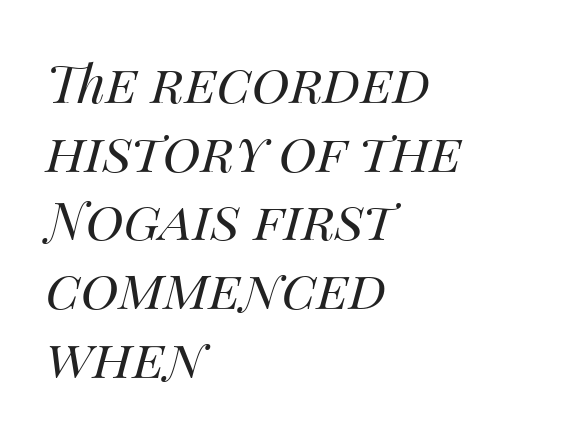
Q: Is the text bold? A: No.
Q: Is the text italic (slanted)? A: Yes, it leans right by about 14 degrees.
Q: Is the text underlined? A: No.
Q: How is the paragraph aligned? A: Left-aligned.
Q: Is the spacing between letters normal or unusually wide? A: Normal.
Q: Is the spacing between lines tight, normal or loose? A: Normal.
Q: Width (condensed, normal, or wide)? A: Normal.
Q: Stroke contrast? A: Medium.
Q: x-height? A: Large.
Q: Monospaced? A: No.
